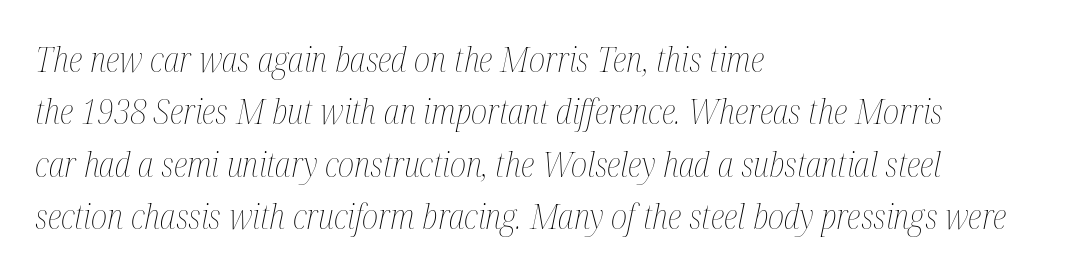
Q: Is the text bold? A: No.
Q: Is the text italic (slanted)? A: Yes, it leans right by about 12 degrees.
Q: Is the text underlined? A: No.
Q: How is the paragraph aligned? A: Left-aligned.
Q: Is the spacing between letters normal or unusually wide? A: Normal.
Q: Is the spacing between lines tight, normal or loose? A: Normal.
Q: Width (condensed, normal, or wide)? A: Condensed.
Q: Stroke contrast? A: Medium.
Q: x-height? A: Medium.
Q: Monospaced? A: No.
